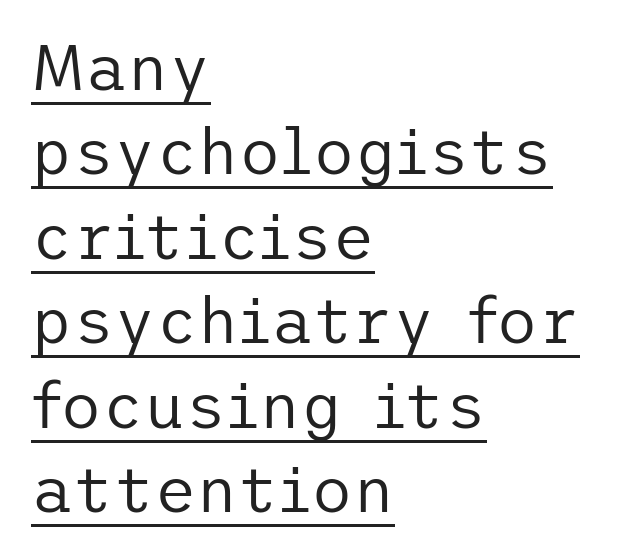
{"serif": "no", "italic": "no", "bold": "no", "weight": "regular", "width": "normal", "stroke_contrast": "low", "x_height": "medium", "underline": "yes", "align": "left", "line_spacing": "normal", "line_spacing_ratio": 1.32, "letter_spacing": "normal", "letter_spacing_em": 0.0, "glyph_px": 64}
